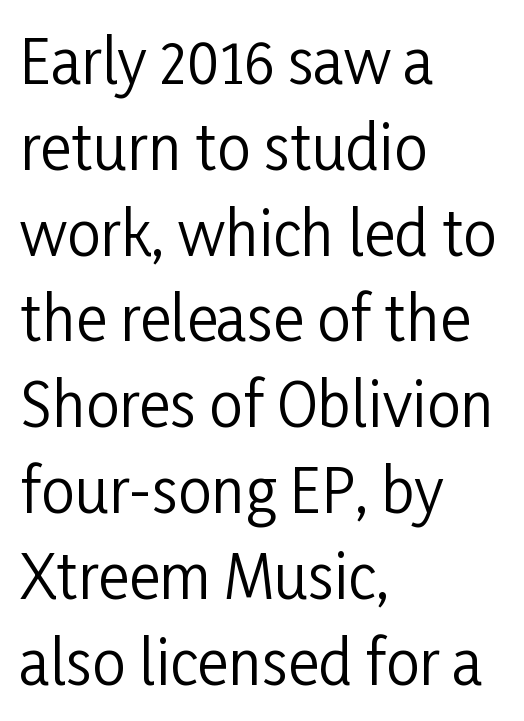
Compared with a typical body face, this is equally light or lighter still. Underline: absent. The lettering stays uniformly vertical, giving the passage a roman look. Line beginnings align vertically; line endings do not. Honestly, the letter spacing is just normal — you wouldn't notice it. Vertically, the passage feels balanced, rows spaced as you'd expect.
